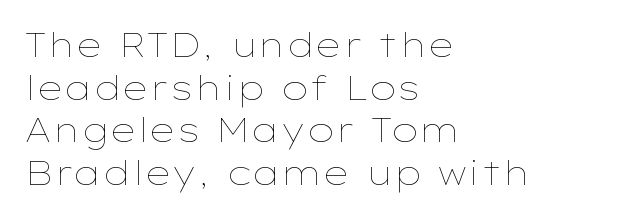
The image shows 33 px thin, wide type, upright; set left-aligned, normal line spacing (1.29x), normal letter spacing, not underlined; low stroke contrast and a medium x-height.
